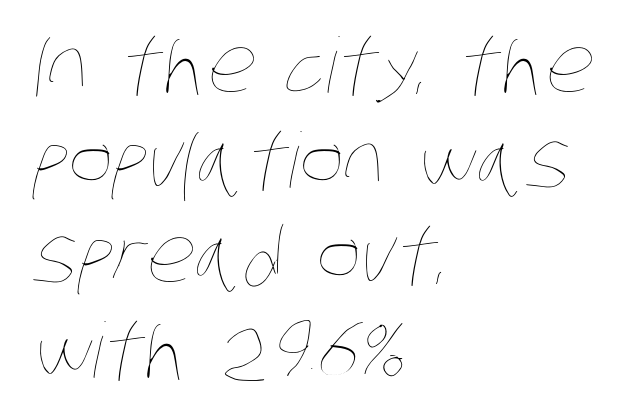
{"bold": "no", "weight": "thin", "width": "condensed", "stroke_contrast": "low", "x_height": "large", "monospaced": "no", "underline": "no", "align": "left", "line_spacing": "normal", "line_spacing_ratio": 1.25, "letter_spacing": "normal", "letter_spacing_em": 0.0, "glyph_px": 76}
